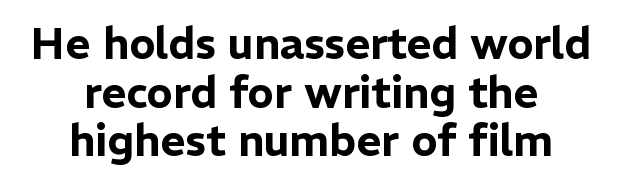
The image shows 43 px sans-serif type, upright; set centered, tight line spacing (1.13x), normal letter spacing, not underlined; low stroke contrast and a medium x-height.
